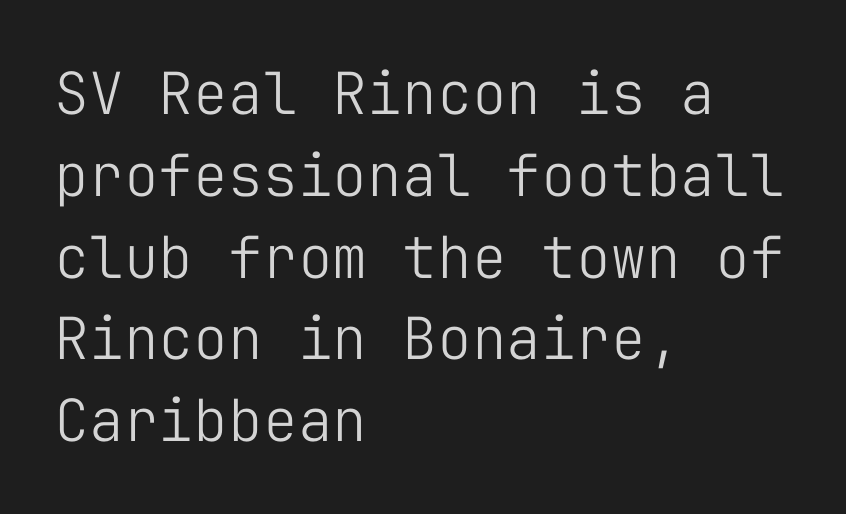
The image shows 58 px light sans-serif type, upright, monospaced; set left-aligned, normal line spacing (1.41x), normal letter spacing, not underlined; low stroke contrast and a medium x-height.
